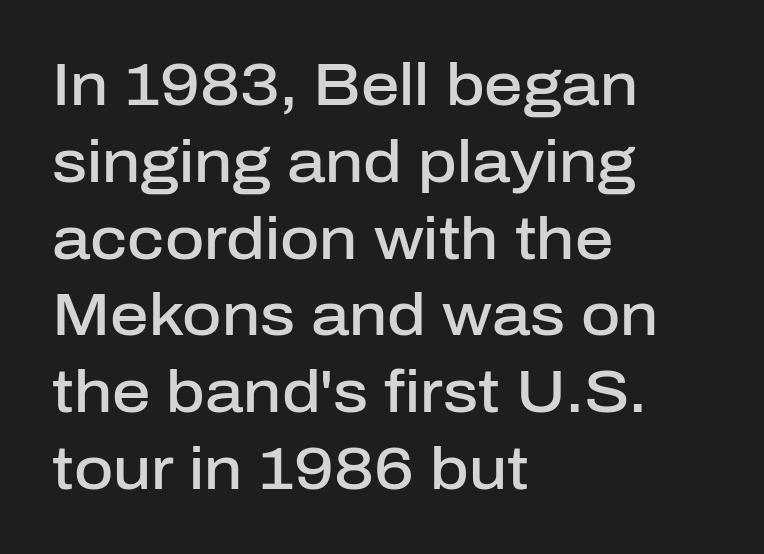
The image shows 60 px semibold sans-serif type, upright; set left-aligned, normal line spacing (1.28x), normal letter spacing, not underlined; low stroke contrast and a medium x-height.
